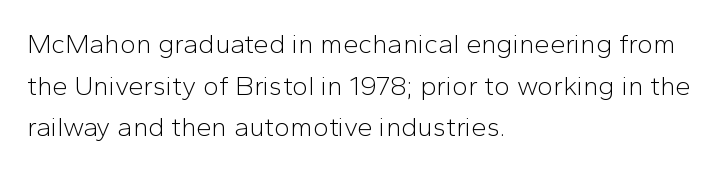
The image shows 27 px text type, upright; set left-aligned, normal line spacing (1.54x), normal letter spacing, not underlined.
